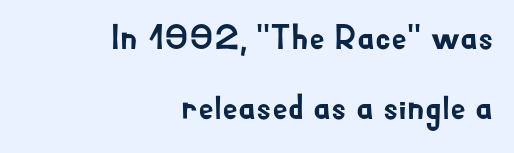
Q: Is the text italic (slanted)? A: No, it is upright.
Q: Is the typeface a serif or a sans-serif typeface? A: Sans-serif.
Q: Is the text underlined? A: No.
Q: How is the paragraph aligned? A: Right-aligned.
Q: Is the spacing between letters normal or unusually wide? A: Normal.
Q: Is the spacing between lines tight, normal or loose? A: Loose.
Q: Width (condensed, normal, or wide)? A: Normal.
Q: Stroke contrast? A: Low.
Q: x-height? A: Small.
Q: Monospaced? A: No.
